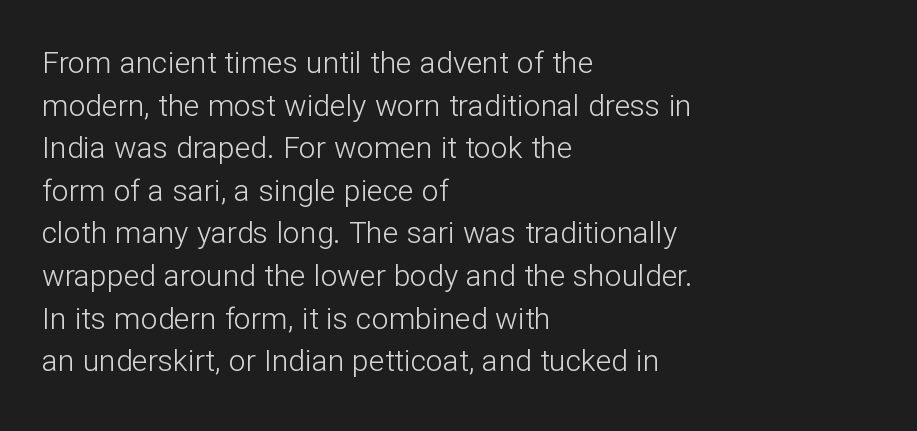
Unlike italic type, these characters show no tilt at all. Reading down the block, your eye returns to a fixed left position each line. The horizontal fit of the characters is conventional and even. Character widths vary here, with narrow letters taking less room than wide ones.
